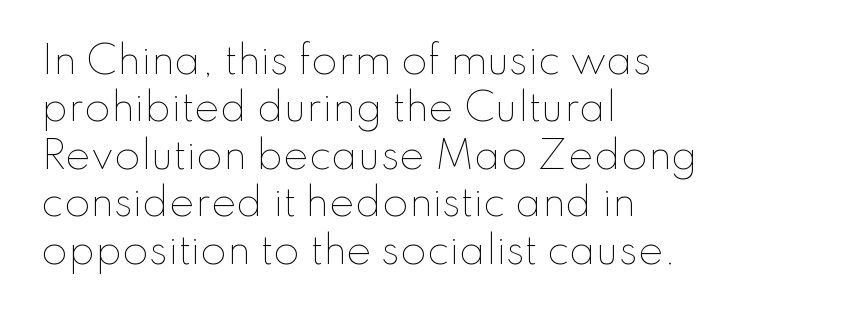
{"italic": "no", "bold": "no", "weight": "thin", "width": "normal", "stroke_contrast": "low", "x_height": "small", "monospaced": "no", "underline": "no", "align": "left", "line_spacing": "normal", "line_spacing_ratio": 1.25, "letter_spacing": "normal", "letter_spacing_em": 0.0, "glyph_px": 38}
